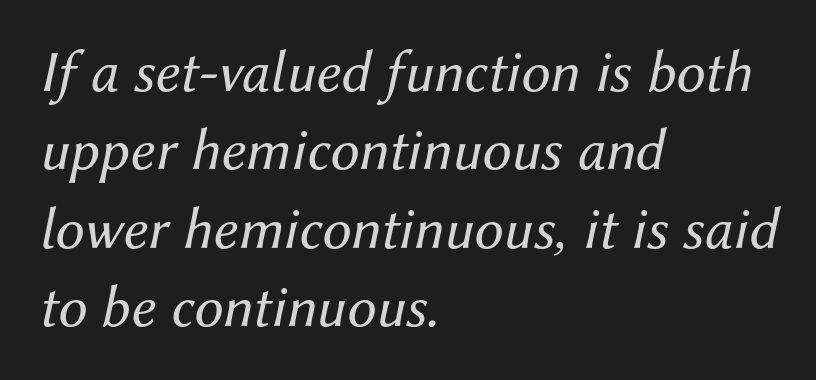
{"italic": "yes", "lean": "right", "slant_degrees": 12, "bold": "no", "weight": "regular", "width": "normal", "stroke_contrast": "medium", "x_height": "medium", "monospaced": "no", "underline": "no", "align": "left", "line_spacing": "normal", "line_spacing_ratio": 1.33, "letter_spacing": "normal", "letter_spacing_em": 0.0, "glyph_px": 59}
